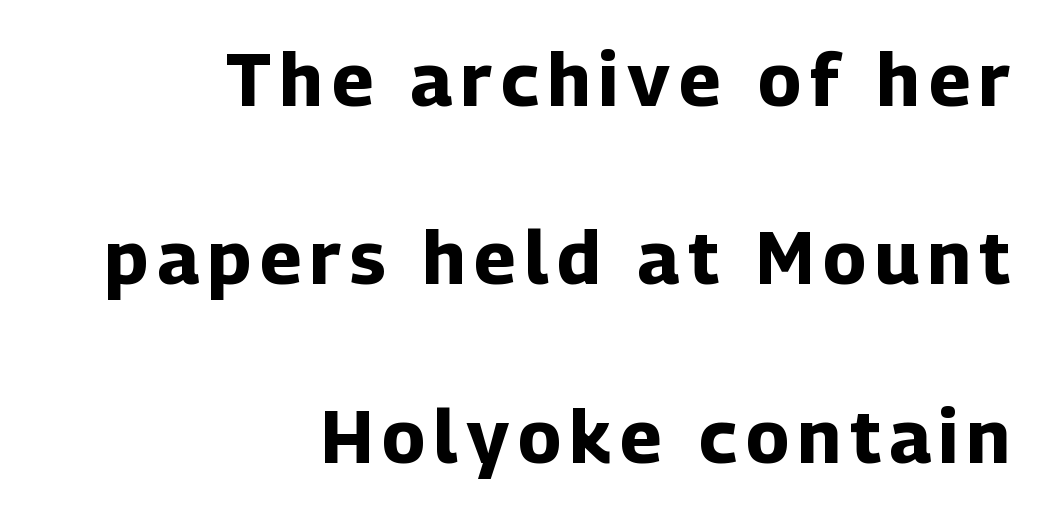
The face used here is proportionally spaced, like ordinary book or web type. Type style note: lacks serifs. Reading down the block, your eye finds every line finishing at a fixed right position. The string is rendered with underlining switched off. A typesetter would call this leading open, well beyond the default. Set as a true bold cut, around the 700 mark.
